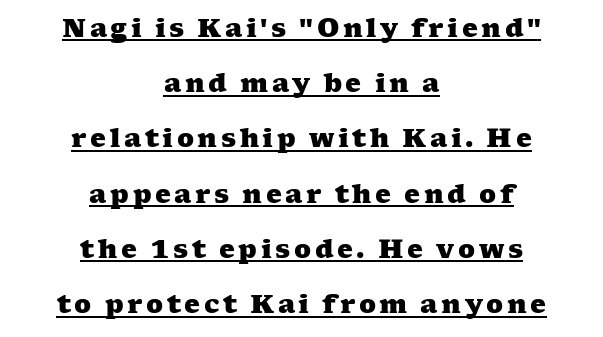
Q: Is the text bold? A: Yes.
Q: Is the text underlined? A: Yes.
Q: How is the paragraph aligned? A: Centered.
Q: Is the spacing between lines tight, normal or loose? A: Loose.
